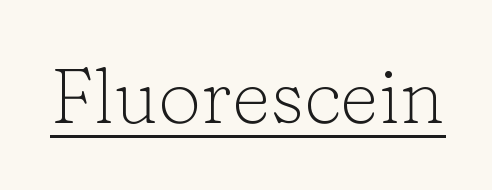
Q: Is the text bold? A: No.
Q: Is the text italic (slanted)? A: No, it is upright.
Q: Is the typeface a serif or a sans-serif typeface? A: Serif.
Q: Is the text underlined? A: Yes.
Q: Is the spacing between letters normal or unusually wide? A: Normal.
Q: Width (condensed, normal, or wide)? A: Normal.
Q: Stroke contrast? A: Low.
Q: x-height? A: Medium.
Q: Monospaced? A: No.
